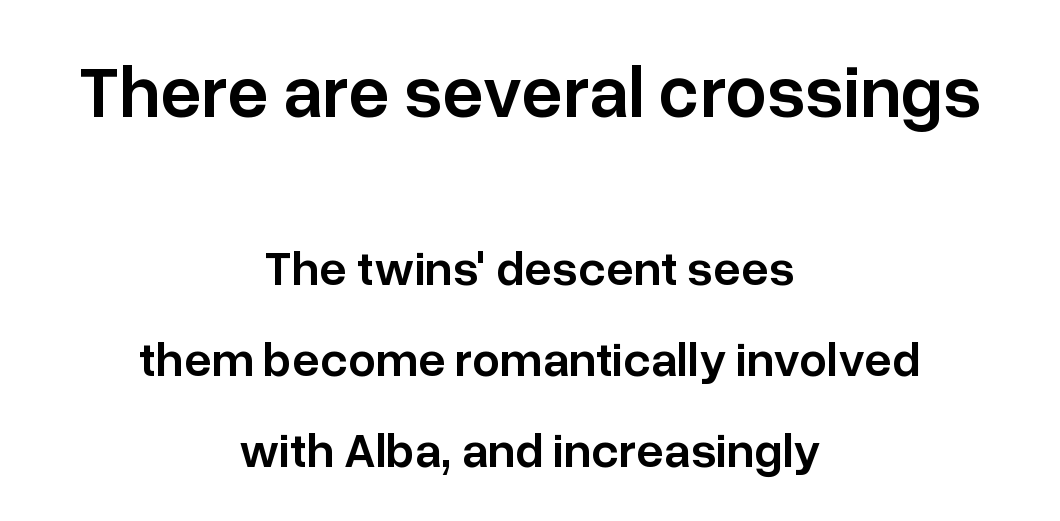
The image shows 73 px semibold sans-serif type, upright; set centered, line spacing 1.85x, normal letter spacing, not underlined; the first (top) block is 1.49x larger; low stroke contrast and a medium x-height.
